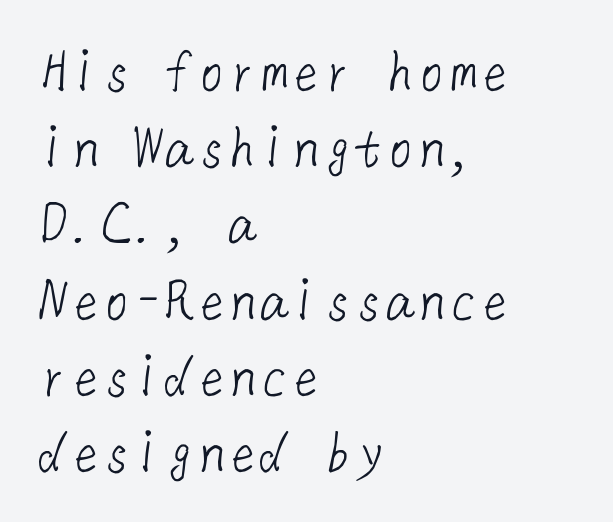
Q: Is the text bold? A: No.
Q: Is the typeface a serif or a sans-serif typeface? A: Sans-serif.
Q: Is the text underlined? A: No.
Q: How is the paragraph aligned? A: Left-aligned.
Q: Is the spacing between letters normal or unusually wide? A: Normal.
Q: Width (condensed, normal, or wide)? A: Normal.
Q: Stroke contrast? A: Low.
Q: x-height? A: Medium.
